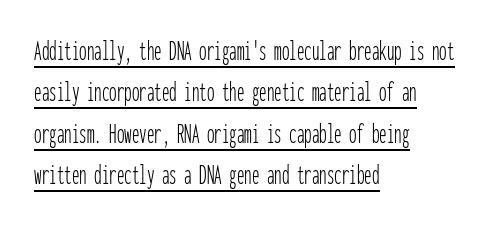
The face used here is monospaced, like something from a code editor. A rule runs beneath these lines of type. Glyph-to-glyph distance matches everyday printed text. No extra ink here — the face is not bold. Compared with a centered layout, this one pins lines to the left instead. In terms of letterform style, serifs are entirely absent.
